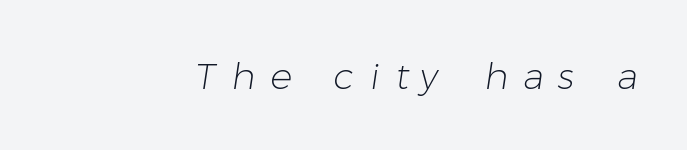
The image shows 37 px light sans-serif type; set unusually wide letter spacing (+0.42 em), not underlined; low stroke contrast and a medium x-height.
